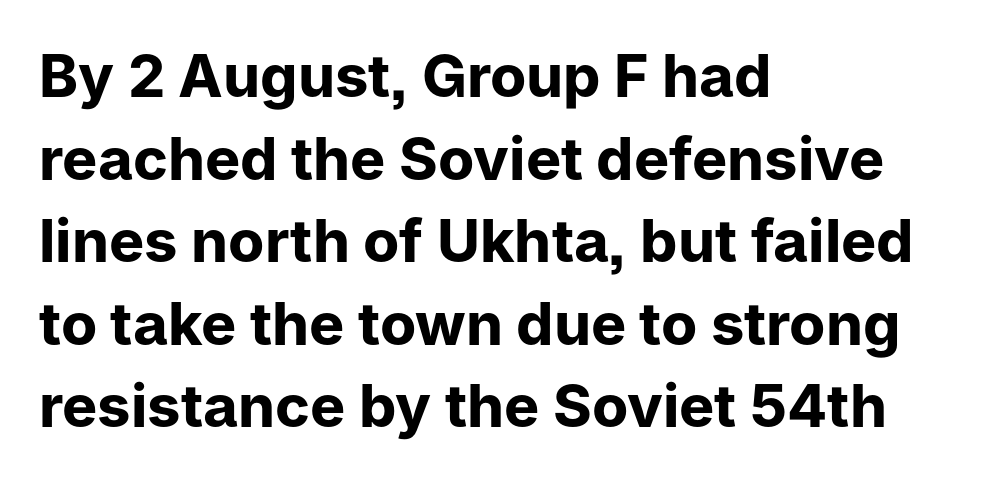
{"serif": "no", "italic": "no", "bold": "yes", "weight": "bold", "width": "normal", "stroke_contrast": "low", "x_height": "medium", "monospaced": "no", "underline": "no", "align": "left", "line_spacing": "normal", "line_spacing_ratio": 1.4, "letter_spacing": "normal", "letter_spacing_em": 0.0, "glyph_px": 59}
